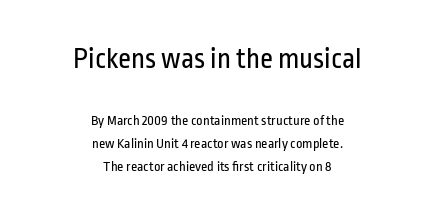
{"serif": "no", "italic": "no", "bold": "no", "weight": "regular", "width": "condensed", "stroke_contrast": "low", "x_height": "medium", "monospaced": "no", "underline": "no", "align": "center", "line_spacing": "normal", "line_spacing_ratio": 1.62, "letter_spacing": "normal", "letter_spacing_em": 0.0, "larger_block": "first", "size_ratio": 2.07, "glyph_px": 29}
